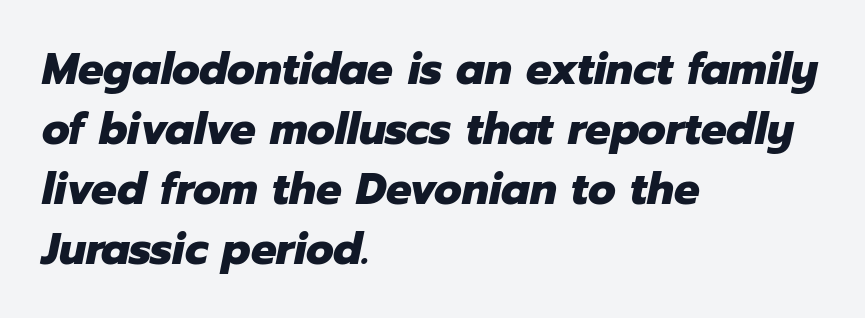
{"italic": "yes", "lean": "right", "slant_degrees": 12, "bold": "yes", "weight": "heavy", "width": "normal", "stroke_contrast": "low", "x_height": "medium", "monospaced": "no", "underline": "no", "align": "left", "line_spacing": "normal", "line_spacing_ratio": 1.33, "letter_spacing": "normal", "letter_spacing_em": 0.0, "glyph_px": 45}
